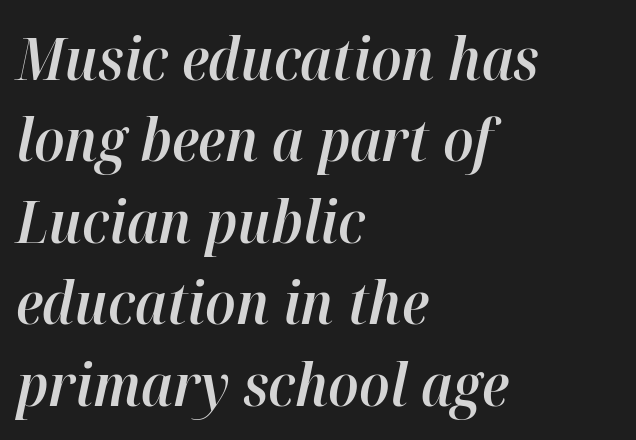
A typesetter would call this zero additional tracking. Is this a fixed-width face? No — the glyphs have proportional, varying widths. The font is running at a semibold setting, under full bold. Notice how the stems are inclined rather than vertical — that's the hallmark of italics. Each new line begins a customary step beneath the previous one. The lines in this sample share a left origin and differ only in where they stop.
